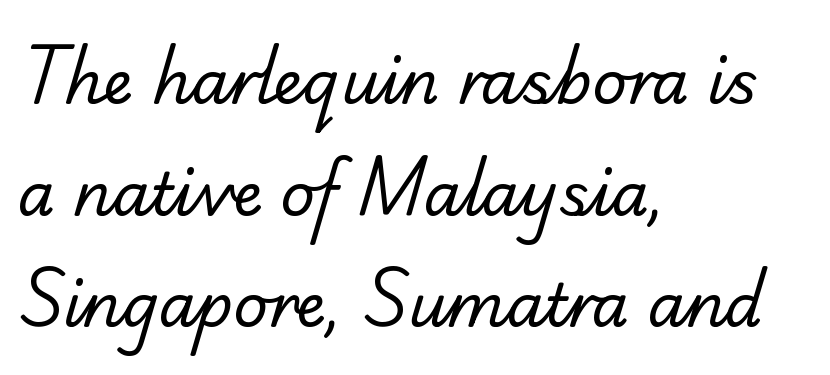
{"serif": "yes", "bold": "no", "weight": "regular", "width": "normal", "stroke_contrast": "low", "x_height": "small", "monospaced": "no", "underline": "no", "align": "left", "line_spacing_ratio": 1.86, "letter_spacing": "normal", "letter_spacing_em": 0.0, "glyph_px": 60}
